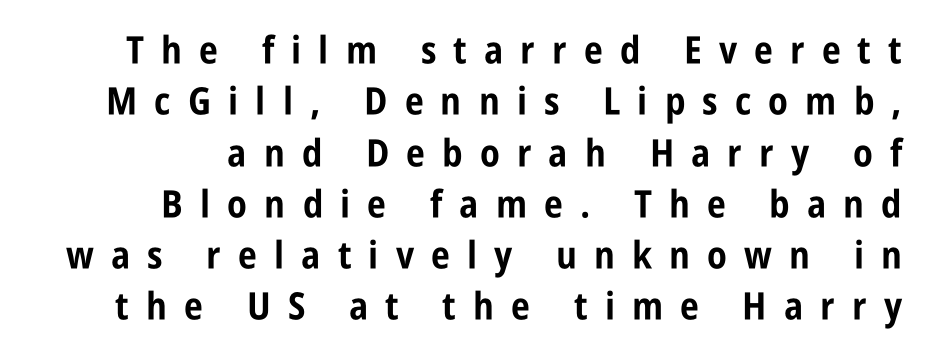
The image shows 38 px bold, condensed sans-serif type, upright; set right-aligned, normal line spacing (1.35x), unusually wide letter spacing (+0.45 em), not underlined; low stroke contrast and a large x-height.
